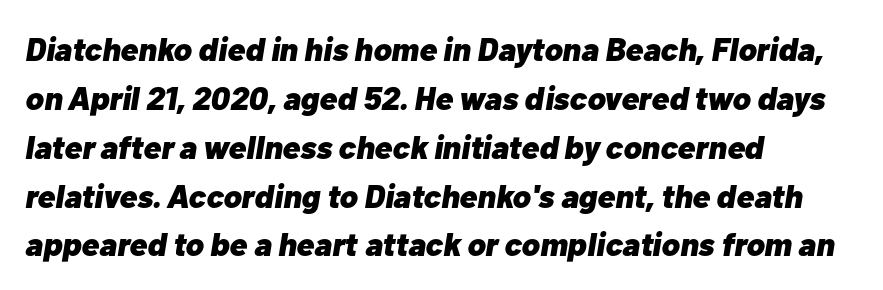
Q: Is the text bold? A: Yes.
Q: Is the text italic (slanted)? A: Yes, it leans right by about 10 degrees.
Q: Is the text underlined? A: No.
Q: How is the paragraph aligned? A: Left-aligned.
Q: Is the spacing between letters normal or unusually wide? A: Normal.
Q: Is the spacing between lines tight, normal or loose? A: Normal.
Q: Width (condensed, normal, or wide)? A: Normal.
Q: Stroke contrast? A: Low.
Q: x-height? A: Medium.
Q: Monospaced? A: No.
